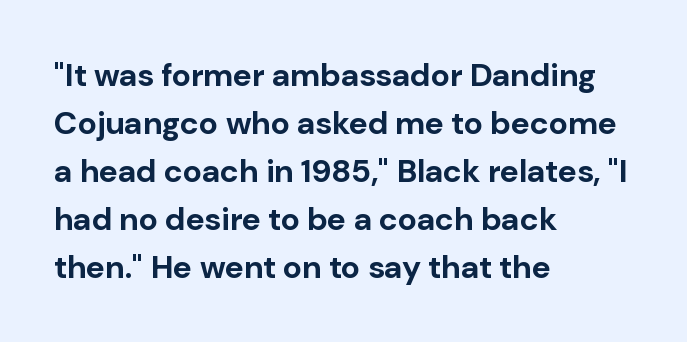
It's the straight-up-and-down kind of type. Tracking value appears to be zero — textbook default spacing. Regarding leading, the lines here are spaced in the standard way. The string is rendered with underlining switched off.
